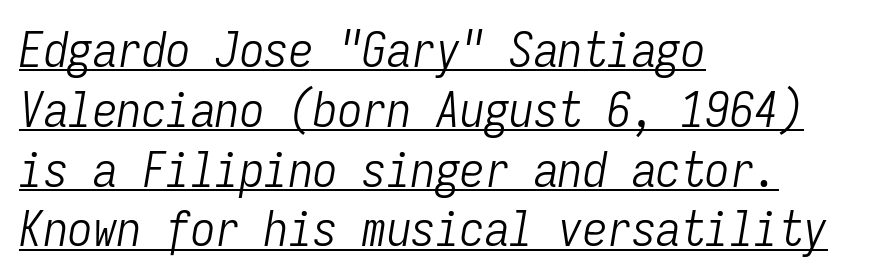
The image shows 49 px light, condensed type, italic (leaning right), monospaced; set left-aligned, line spacing 1.22x, normal letter spacing, underlined; low stroke contrast and a medium x-height.
